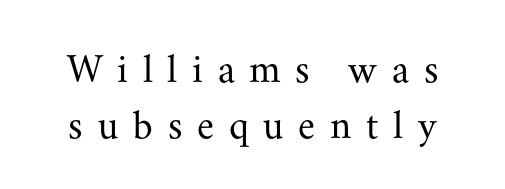
Q: Is the text bold? A: No.
Q: Is the text italic (slanted)? A: No, it is upright.
Q: Is the typeface a serif or a sans-serif typeface? A: Serif.
Q: Is the text underlined? A: No.
Q: Is the spacing between letters normal or unusually wide? A: Unusually wide.
Q: Is the spacing between lines tight, normal or loose? A: Normal.
Q: Width (condensed, normal, or wide)? A: Normal.
Q: Stroke contrast? A: Medium.
Q: x-height? A: Small.
Q: Monospaced? A: No.
